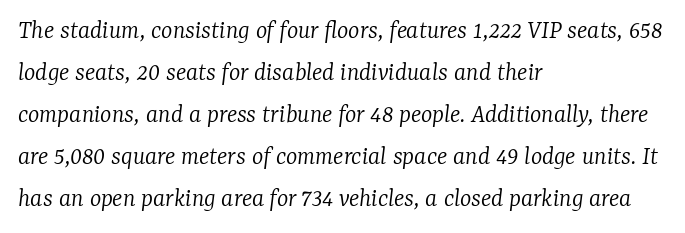
The image shows 27 px text type, italic (leaning right); set left-aligned, normal line spacing (1.56x), normal letter spacing, not underlined.
